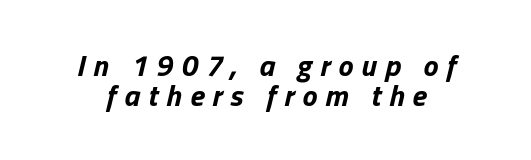
The specimen reads as italic at a glance. The letters are spread apart with noticeably loose tracking. These lines are rendered in a variable-pitch font. Baseline-to-baseline distance is barely more than the letter height. The letters are bold, with thick, heavy strokes.
